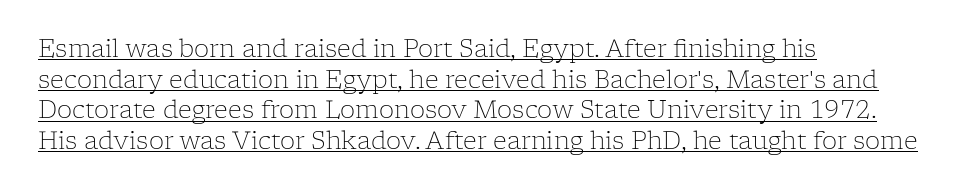
The image shows 24 px text type, upright; set left-aligned, normal line spacing (1.28x), normal letter spacing, underlined.
